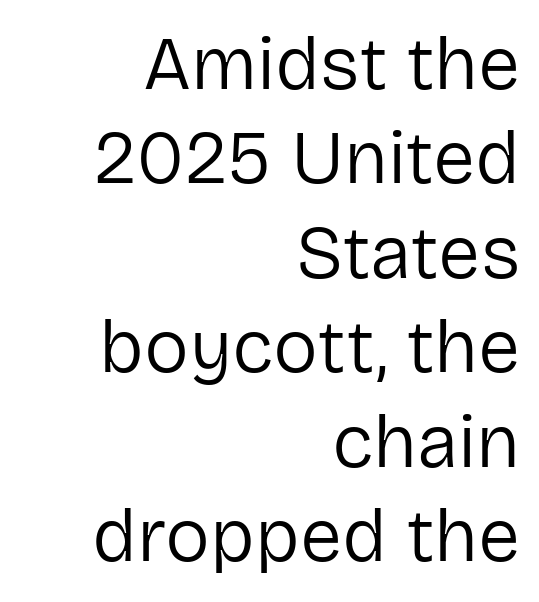
The image shows 75 px regular-weight sans-serif type, upright; set right-aligned, normal line spacing (1.26x), normal letter spacing, not underlined; low stroke contrast and a medium x-height.
